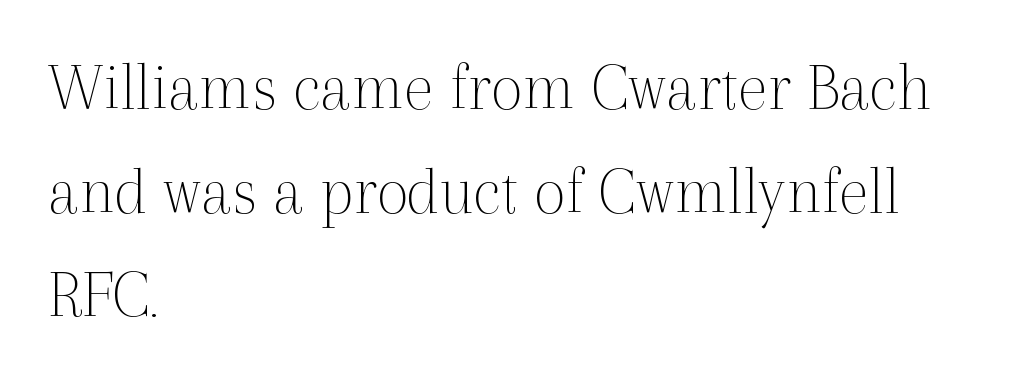
{"serif": "yes", "italic": "no", "bold": "no", "weight": "thin", "width": "normal", "x_height": "medium", "monospaced": "no", "underline": "no", "align": "left", "line_spacing": "normal", "line_spacing_ratio": 1.48, "letter_spacing": "normal", "letter_spacing_em": 0.0, "glyph_px": 70}
